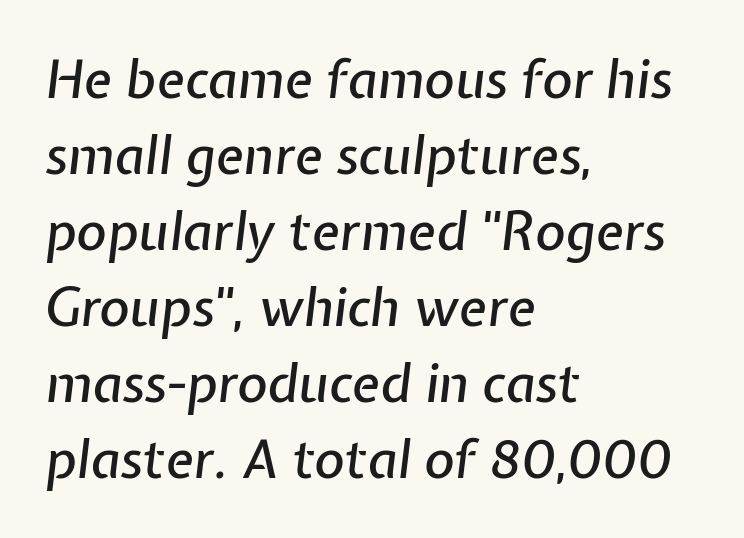
Q: Is the text italic (slanted)? A: Yes, it leans right by about 7 degrees.
Q: Is the text underlined? A: No.
Q: How is the paragraph aligned? A: Left-aligned.
Q: Is the spacing between letters normal or unusually wide? A: Normal.
Q: Is the spacing between lines tight, normal or loose? A: Normal.
Q: Width (condensed, normal, or wide)? A: Normal.
Q: Stroke contrast? A: Low.
Q: x-height? A: Medium.
Q: Monospaced? A: No.
